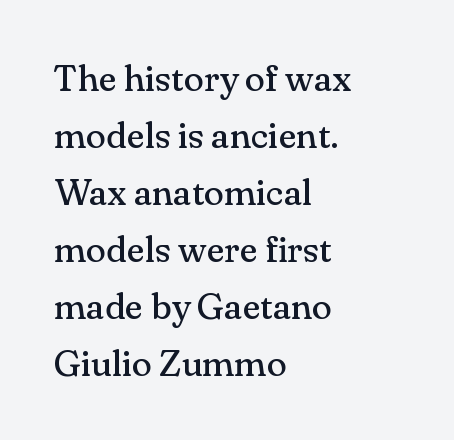
Q: Is the text bold? A: No.
Q: Is the text italic (slanted)? A: No, it is upright.
Q: Is the typeface a serif or a sans-serif typeface? A: Serif.
Q: Is the text underlined? A: No.
Q: How is the paragraph aligned? A: Left-aligned.
Q: Is the spacing between letters normal or unusually wide? A: Normal.
Q: Is the spacing between lines tight, normal or loose? A: Normal.
Q: Width (condensed, normal, or wide)? A: Normal.
Q: Stroke contrast? A: Medium.
Q: x-height? A: Small.
Q: Monospaced? A: No.
